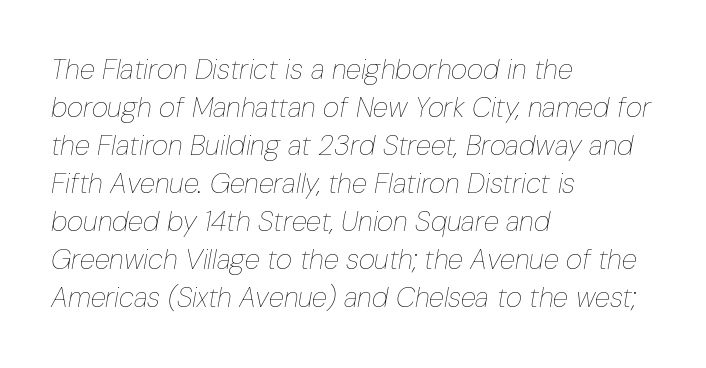
Q: Is the text bold? A: No.
Q: Is the text italic (slanted)? A: Yes, it leans right by about 10 degrees.
Q: Is the text underlined? A: No.
Q: How is the paragraph aligned? A: Left-aligned.
Q: Is the spacing between letters normal or unusually wide? A: Normal.
Q: Is the spacing between lines tight, normal or loose? A: Normal.
Q: Width (condensed, normal, or wide)? A: Condensed.
Q: Stroke contrast? A: Low.
Q: x-height? A: Medium.
Q: Monospaced? A: No.
